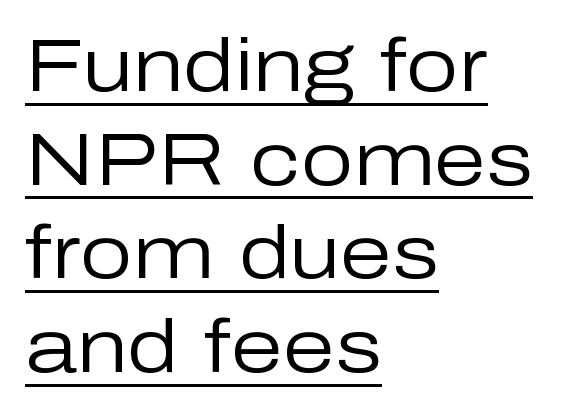
The image shows 75 px regular-weight sans-serif type, upright; set left-aligned, normal line spacing (1.25x), normal letter spacing, underlined; low stroke contrast and a medium x-height.
